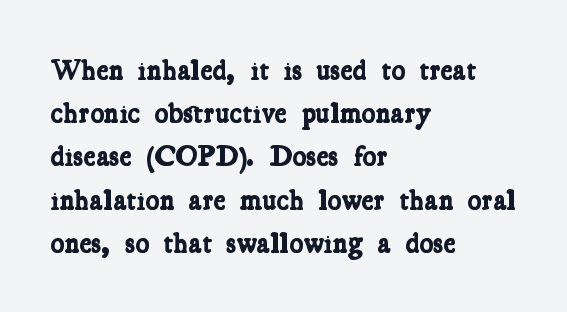
Q: Is the text bold? A: Yes.
Q: Is the typeface a serif or a sans-serif typeface? A: Serif.
Q: Is the text underlined? A: No.
Q: How is the paragraph aligned? A: Left-aligned.
Q: Is the spacing between letters normal or unusually wide? A: Normal.
Q: Is the spacing between lines tight, normal or loose? A: Normal.
Q: Width (condensed, normal, or wide)? A: Condensed.
Q: Stroke contrast? A: Low.
Q: x-height? A: Medium.
Q: Monospaced? A: No.
